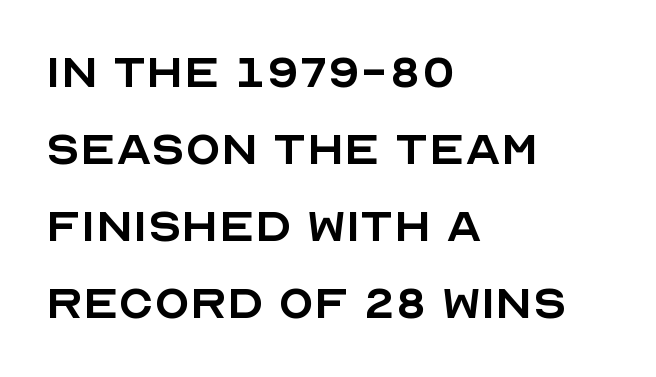
The image shows 58 px regular-weight sans-serif type, upright; set left-aligned, normal line spacing (1.33x), normal letter spacing, not underlined; a large x-height.
